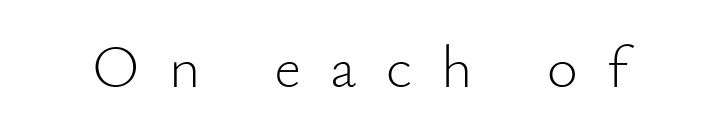
{"serif": "no", "italic": "no", "bold": "no", "weight": "light", "width": "normal", "stroke_contrast": "low", "x_height": "small", "monospaced": "no", "underline": "no", "letter_spacing": "wide", "letter_spacing_em": 0.49, "glyph_px": 60}
